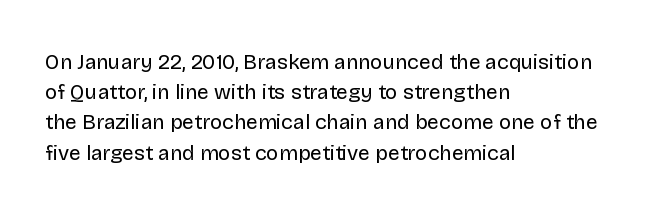
{"italic": "no", "bold": "no", "underline": "no", "align": "left", "line_spacing": "normal", "line_spacing_ratio": 1.44, "letter_spacing": "normal", "letter_spacing_em": 0.0, "glyph_px": 21}
